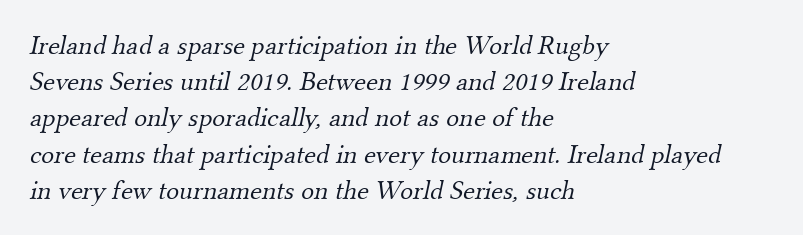
Leading: standard. Standard letterfit; no display-style spreading of the glyphs. The strokes are not fattened; the text isn't bold. All the whitespace from short lines collects on the right. Glance below the letters and you will spot only blank space.
